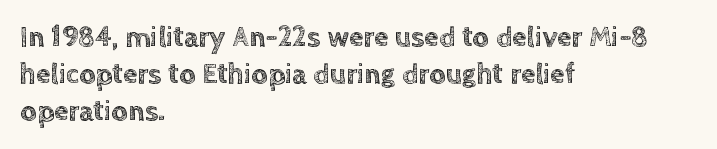
Q: Is the text italic (slanted)? A: No, it is upright.
Q: Is the text underlined? A: No.
Q: How is the paragraph aligned? A: Left-aligned.
Q: Is the spacing between letters normal or unusually wide? A: Normal.
Q: Is the spacing between lines tight, normal or loose? A: Normal.
Q: Width (condensed, normal, or wide)? A: Normal.
Q: x-height? A: Large.
Q: Monospaced? A: No.
